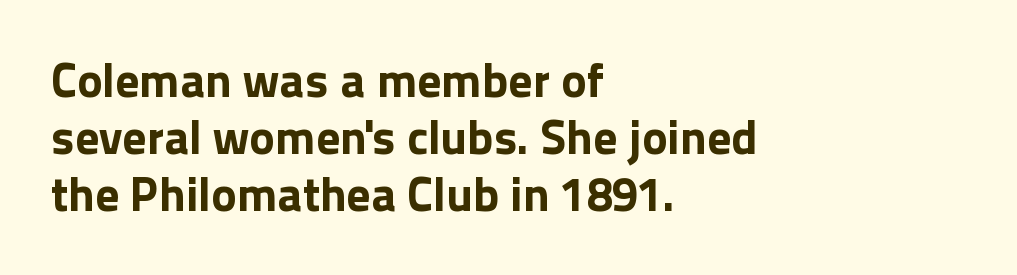
The image shows 48 px bold sans-serif type, upright; set left-aligned, line spacing 1.19x, normal letter spacing, not underlined; a medium x-height.
